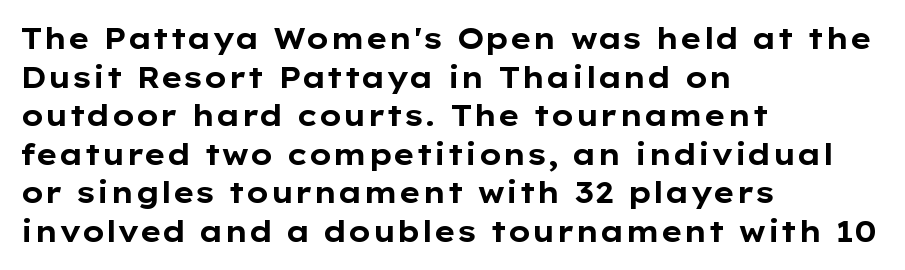
This sample uses plain, unmodified letter spacing. The zone under the glyphs is completely vacant. To sum up the face: it is a sans, with no serifs. A typesetter would call this proportional, since set widths differ per character. Its strokes are broad and dark, the hallmark of bold type.
